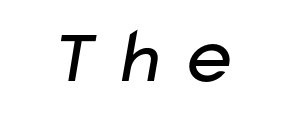
{"serif": "no", "bold": "no", "weight": "regular", "width": "wide", "stroke_contrast": "low", "x_height": "medium", "monospaced": "no", "underline": "no", "glyph_px": 80}
